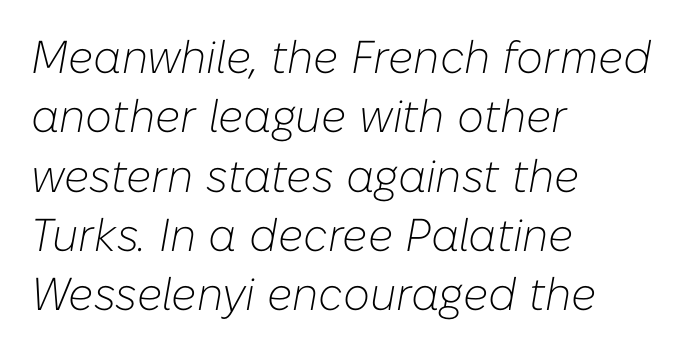
The image shows 46 px light type, italic (leaning right); set left-aligned, normal line spacing (1.29x), normal letter spacing, not underlined; low stroke contrast and a medium x-height.
